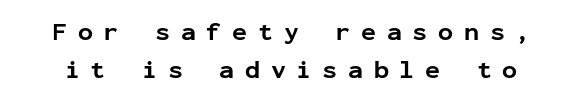
Q: Is the text bold? A: Yes.
Q: Is the text italic (slanted)? A: No, it is upright.
Q: Is the text underlined? A: No.
Q: Is the spacing between letters normal or unusually wide? A: Unusually wide.
Q: Is the spacing between lines tight, normal or loose? A: Normal.
